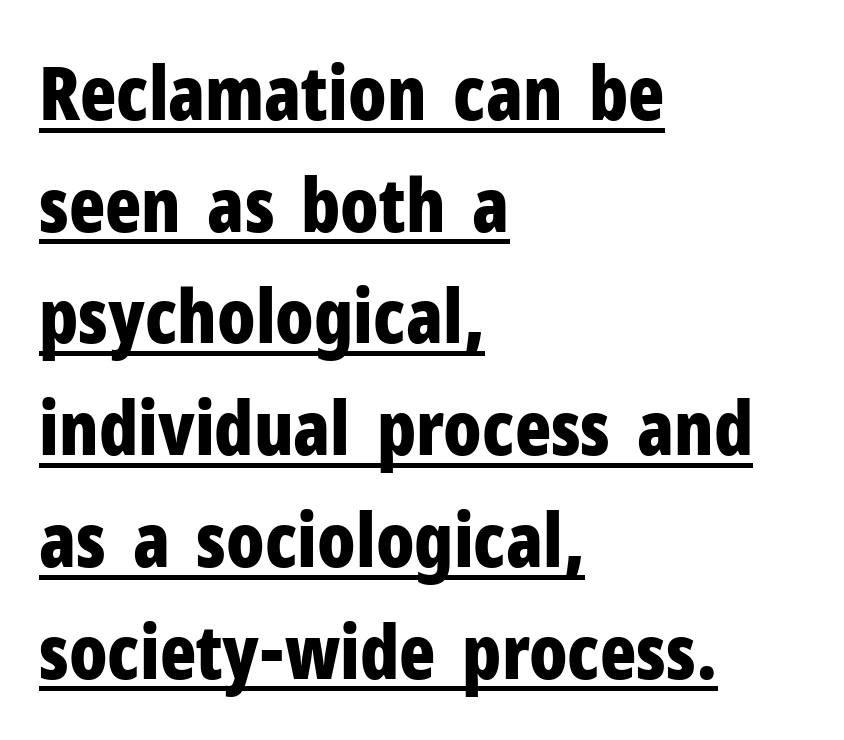
{"serif": "no", "italic": "no", "bold": "yes", "weight": "bold", "width": "condensed", "stroke_contrast": "low", "x_height": "medium", "monospaced": "no", "underline": "yes", "align": "left", "line_spacing": "normal", "line_spacing_ratio": 1.49, "letter_spacing": "normal", "letter_spacing_em": 0.0, "glyph_px": 75}
